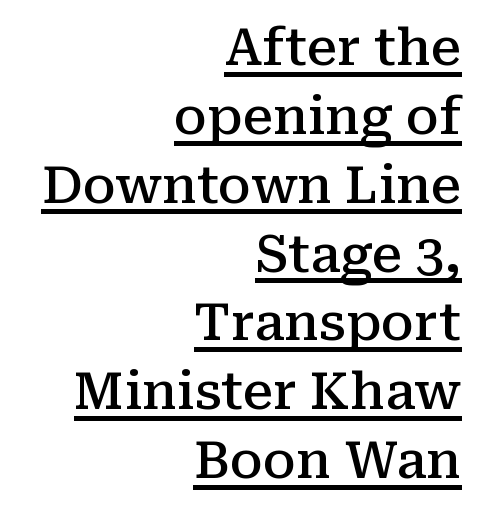
{"serif": "yes", "italic": "no", "bold": "semi", "weight": "semibold", "width": "normal", "stroke_contrast": "medium", "x_height": "medium", "monospaced": "no", "underline": "yes", "align": "right", "line_spacing": "normal", "line_spacing_ratio": 1.35, "letter_spacing": "normal", "letter_spacing_em": 0.0, "glyph_px": 51}
